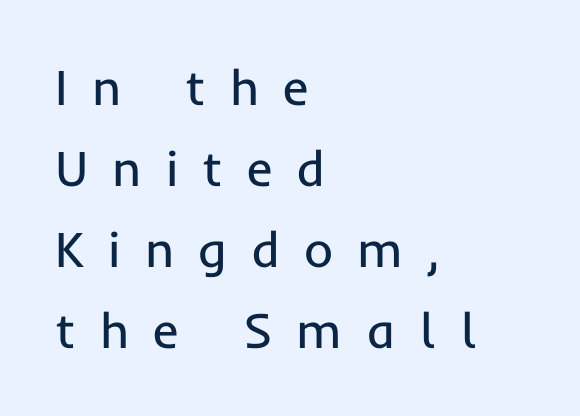
The image shows 50 px regular-weight sans-serif type, upright; set left-aligned, normal line spacing (1.62x), unusually wide letter spacing (+0.48 em), not underlined; low stroke contrast and a medium x-height.
